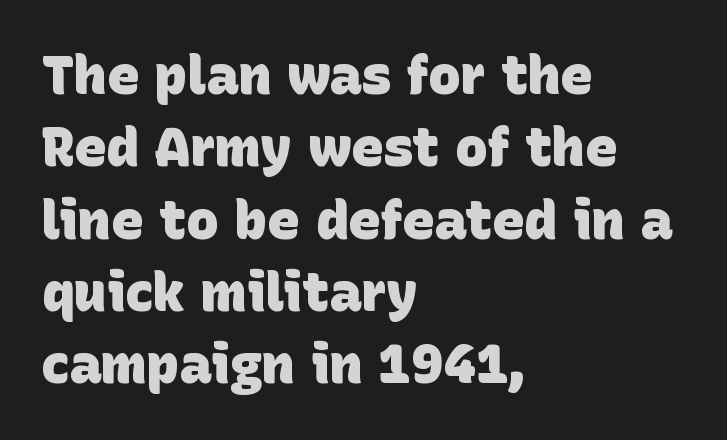
Rows of type keep a routine distance in the vertical direction. Line beginnings align vertically; line endings do not. Honestly, there is no underline to notice here at all. Classification — sans serif.
